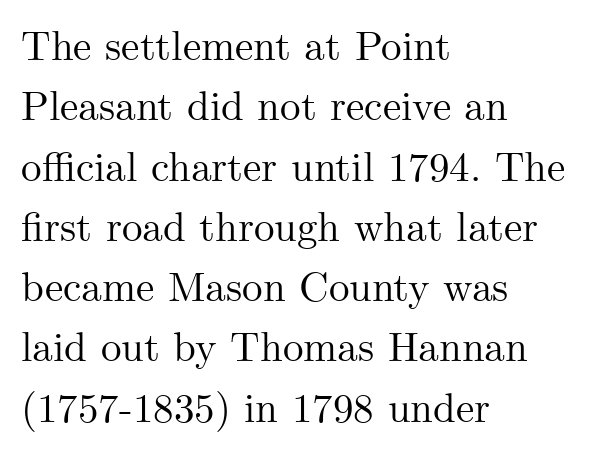
Q: Is the text italic (slanted)? A: No, it is upright.
Q: Is the typeface a serif or a sans-serif typeface? A: Serif.
Q: Is the text underlined? A: No.
Q: How is the paragraph aligned? A: Left-aligned.
Q: Is the spacing between letters normal or unusually wide? A: Normal.
Q: Is the spacing between lines tight, normal or loose? A: Normal.
Q: Width (condensed, normal, or wide)? A: Normal.
Q: Stroke contrast? A: Medium.
Q: x-height? A: Small.
Q: Monospaced? A: No.
